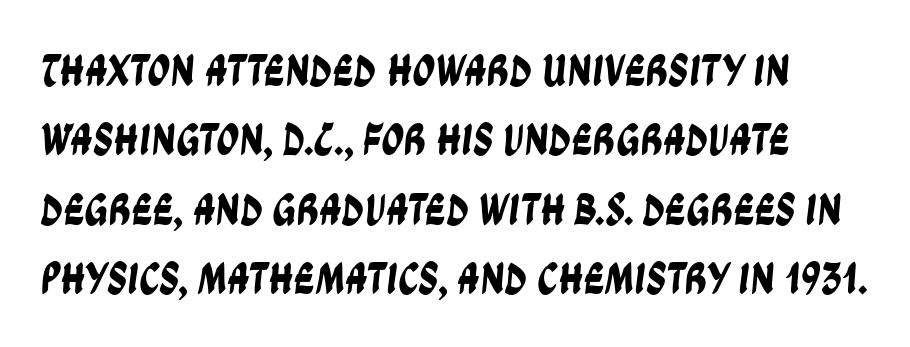
{"serif": "no", "width": "condensed", "stroke_contrast": "low", "x_height": "large", "monospaced": "no", "underline": "no", "line_spacing": "normal", "line_spacing_ratio": 1.54, "letter_spacing": "normal", "letter_spacing_em": 0.0, "glyph_px": 45}
